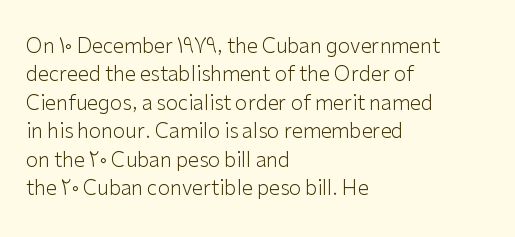
Q: Is the text bold? A: No.
Q: Is the text italic (slanted)? A: No, it is upright.
Q: Is the text underlined? A: No.
Q: How is the paragraph aligned? A: Left-aligned.
Q: Is the spacing between letters normal or unusually wide? A: Normal.
Q: Is the spacing between lines tight, normal or loose? A: Normal.
